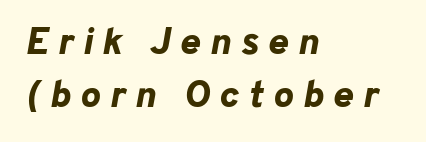
{"italic": "yes", "lean": "right", "slant_degrees": 10, "bold": "yes", "weight": "bold", "width": "normal", "stroke_contrast": "low", "x_height": "medium", "monospaced": "no", "underline": "no", "align": "left", "line_spacing": "normal", "line_spacing_ratio": 1.39, "letter_spacing": "wide", "letter_spacing_em": 0.25, "glyph_px": 38}
